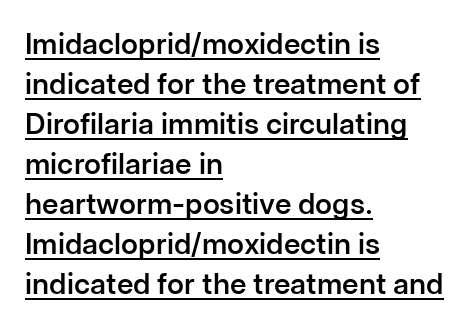
{"serif": "no", "italic": "no", "bold": "semi", "weight": "semibold", "width": "normal", "stroke_contrast": "low", "x_height": "medium", "monospaced": "no", "underline": "yes", "align": "left", "line_spacing": "normal", "line_spacing_ratio": 1.38, "letter_spacing": "normal", "letter_spacing_em": 0.0, "glyph_px": 29}
